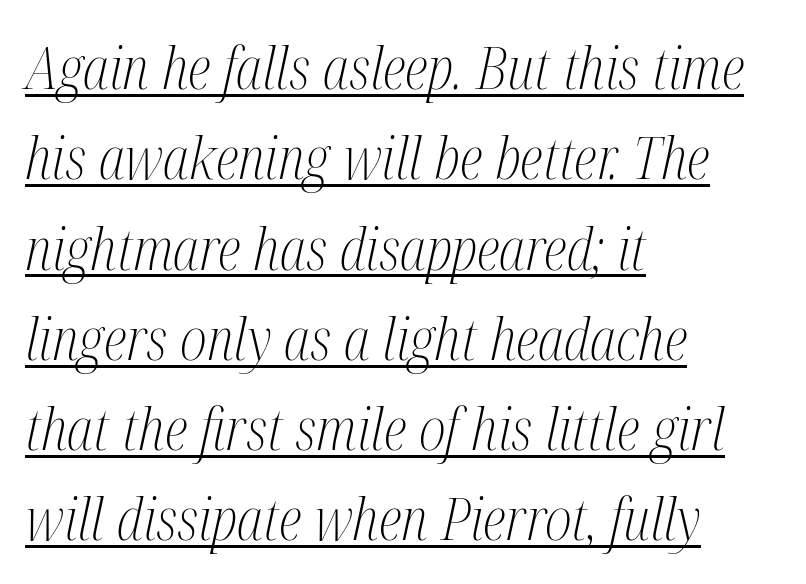
{"serif": "yes", "italic": "yes", "lean": "right", "slant_degrees": 12, "bold": "no", "weight": "light", "width": "condensed", "stroke_contrast": "medium", "x_height": "medium", "monospaced": "no", "underline": "yes", "align": "left", "line_spacing": "normal", "line_spacing_ratio": 1.53, "letter_spacing": "normal", "letter_spacing_em": 0.0, "glyph_px": 59}
